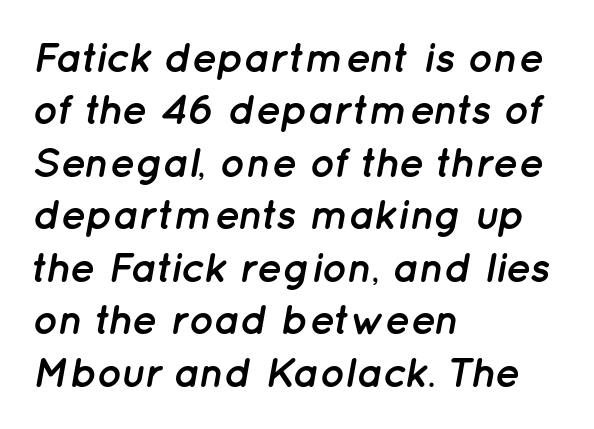
Layout note: lines flush left. Yep, that's italic — everything's leaning. A typesetter would call this proportional, since set widths differ per character. Check under the words: just untouched page. There is no visible air inserted between adjacent glyphs. A dark, heavy texture on the line: the type is bold.
